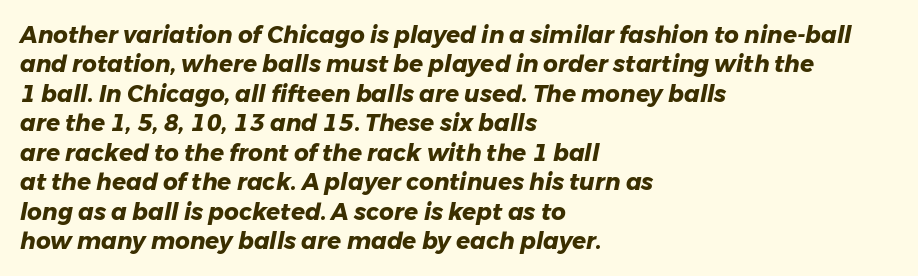
The image shows 23 px bold type, italic (leaning right); set left-aligned, normal line spacing (1.28x), normal letter spacing, not underlined.
